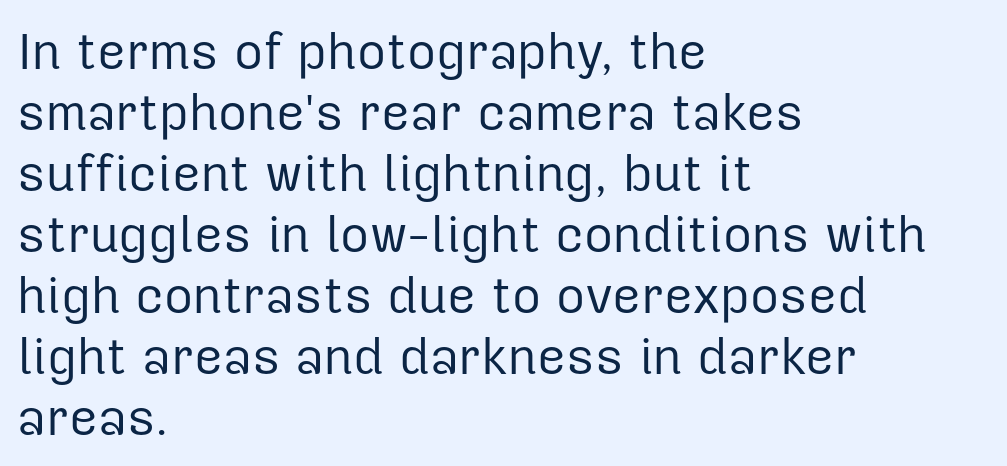
Q: Is the text bold? A: No.
Q: Is the text italic (slanted)? A: No, it is upright.
Q: Is the typeface a serif or a sans-serif typeface? A: Sans-serif.
Q: Is the text underlined? A: No.
Q: How is the paragraph aligned? A: Left-aligned.
Q: Is the spacing between letters normal or unusually wide? A: Normal.
Q: Width (condensed, normal, or wide)? A: Normal.
Q: Stroke contrast? A: Low.
Q: x-height? A: Medium.
Q: Monospaced? A: No.
